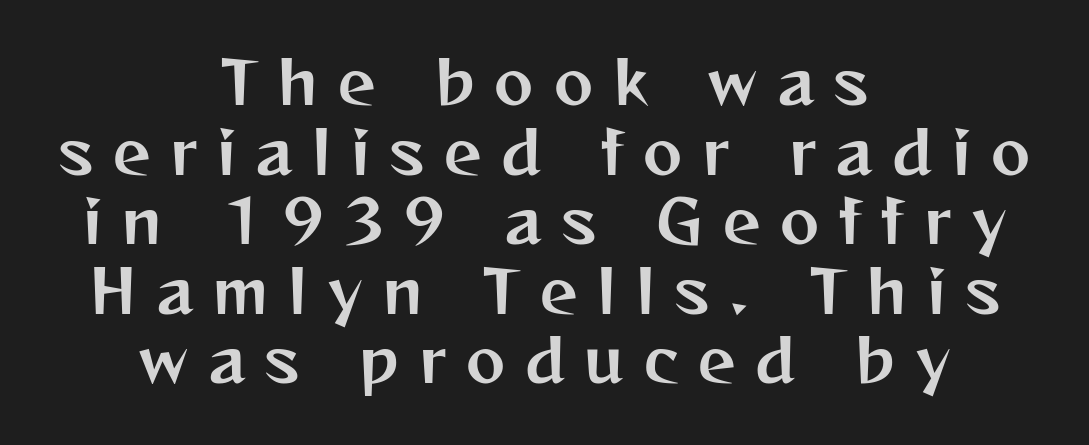
{"serif": "no", "italic": "no", "width": "normal", "stroke_contrast": "medium", "x_height": "medium", "monospaced": "no", "underline": "no", "align": "center", "line_spacing_ratio": 1.18, "letter_spacing": "wide", "letter_spacing_em": 0.34, "glyph_px": 59}
